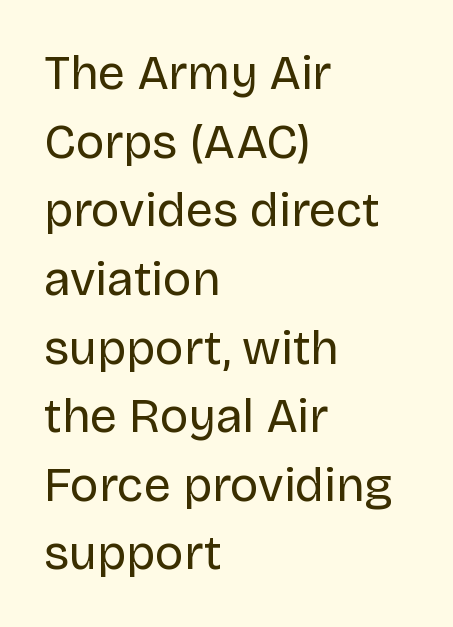
The image shows 48 px regular-weight sans-serif type, upright; set left-aligned, normal line spacing (1.43x), normal letter spacing, not underlined; low stroke contrast and a large x-height.
